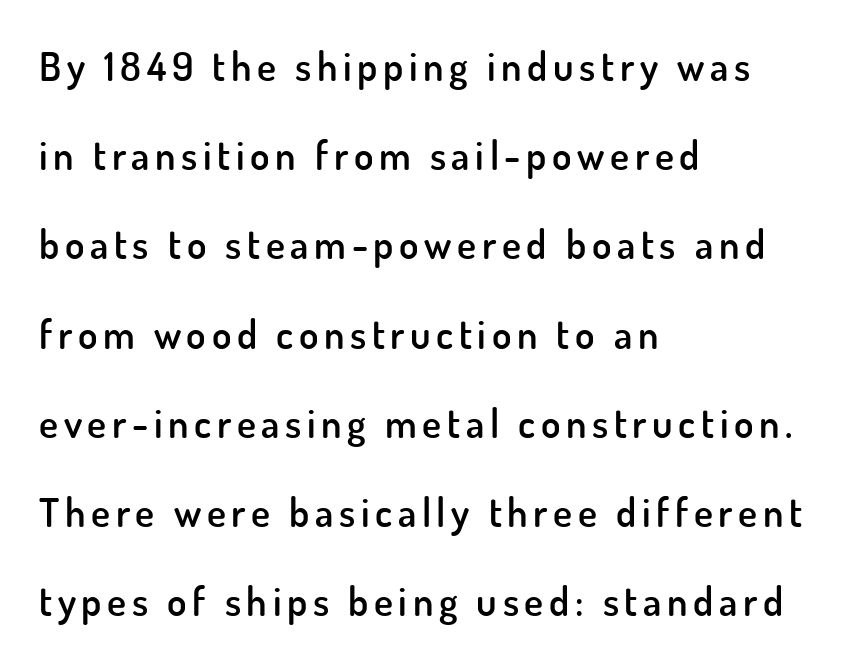
{"serif": "no", "italic": "no", "bold": "semi", "weight": "semibold", "width": "normal", "stroke_contrast": "low", "x_height": "small", "monospaced": "no", "underline": "no", "align": "left", "line_spacing": "loose", "line_spacing_ratio": 2.23, "glyph_px": 40}
